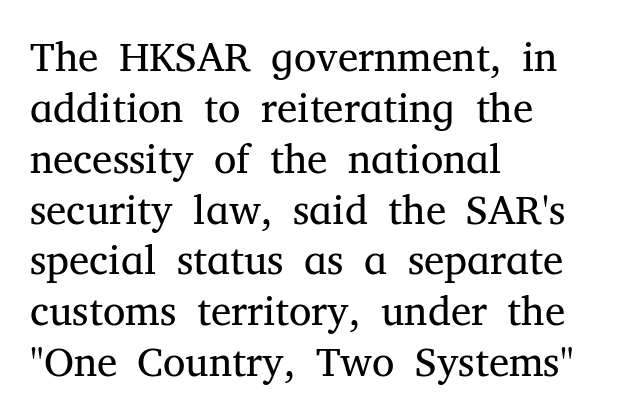
Check under the words: just untouched page. Font category for this specimen: serif. How are the letters spaced? Ordinarily, with no added tracking. Think of a printed novel: that variable character pitch is what you see here. This is the regular roman posture of the typeface. No chunkiness to these letters — they're not bold.
